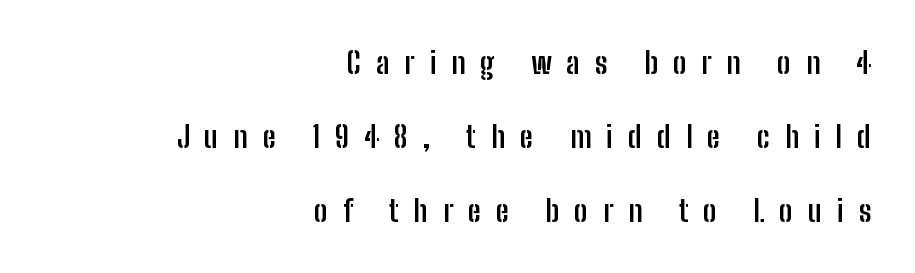
{"serif": "no", "italic": "no", "bold": "yes", "weight": "semibold", "width": "condensed", "stroke_contrast": "low", "x_height": "medium", "monospaced": "no", "underline": "no", "align": "right", "line_spacing": "loose", "line_spacing_ratio": 2.46, "letter_spacing": "wide", "letter_spacing_em": 0.5, "glyph_px": 30}
